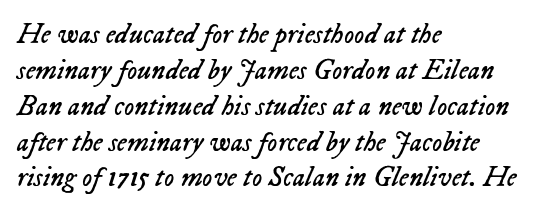
The image shows 28 px regular-weight type, italic (leaning right); set left-aligned, normal line spacing (1.28x), normal letter spacing, not underlined; low stroke contrast and a medium x-height.
